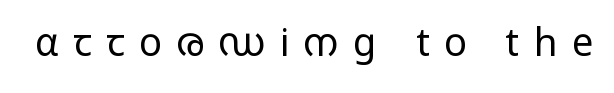
{"serif": "no", "italic": "no", "bold": "no", "weight": "regular", "width": "wide", "stroke_contrast": "low", "x_height": "medium", "monospaced": "no", "underline": "no", "letter_spacing": "wide", "letter_spacing_em": 0.38, "glyph_px": 38}
